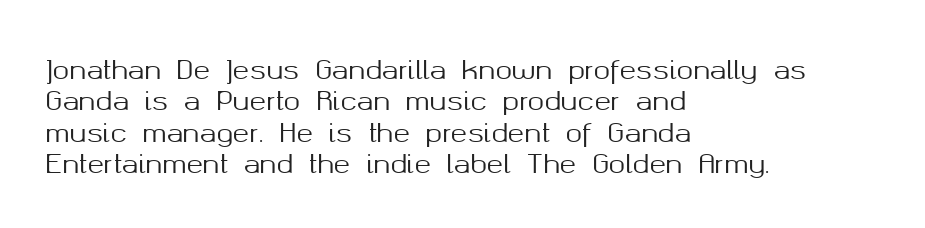
Q: Is the text italic (slanted)? A: No, it is upright.
Q: Is the text underlined? A: No.
Q: How is the paragraph aligned? A: Left-aligned.
Q: Is the spacing between letters normal or unusually wide? A: Normal.
Q: Is the spacing between lines tight, normal or loose? A: Normal.
